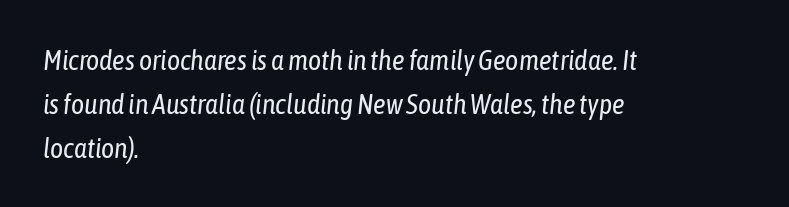
Q: Is the text bold? A: No.
Q: Is the text italic (slanted)? A: Yes, it leans right by about 6 degrees.
Q: Is the text underlined? A: No.
Q: How is the paragraph aligned? A: Left-aligned.
Q: Is the spacing between letters normal or unusually wide? A: Normal.
Q: Is the spacing between lines tight, normal or loose? A: Normal.
Q: Width (condensed, normal, or wide)? A: Condensed.
Q: Stroke contrast? A: Low.
Q: x-height? A: Medium.
Q: Monospaced? A: No.
